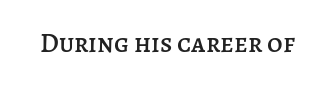
This rendering leaves character spacing at its baseline value. Has an underline been added? It has not. No italicization has been applied; the sample stays upright.
